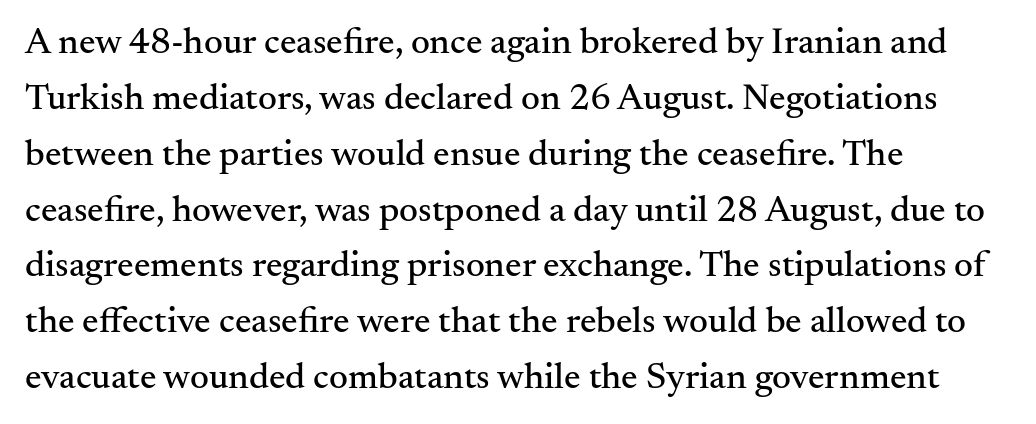
Q: Is the text italic (slanted)? A: No, it is upright.
Q: Is the typeface a serif or a sans-serif typeface? A: Serif.
Q: Is the text underlined? A: No.
Q: How is the paragraph aligned? A: Left-aligned.
Q: Is the spacing between letters normal or unusually wide? A: Normal.
Q: Is the spacing between lines tight, normal or loose? A: Normal.
Q: Width (condensed, normal, or wide)? A: Normal.
Q: Stroke contrast? A: Medium.
Q: x-height? A: Small.
Q: Monospaced? A: No.
